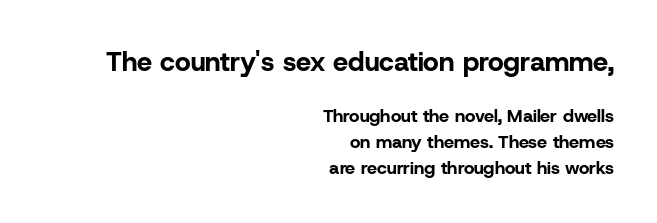
Students, observe: this is what conventionally led text looks like. Type without underlining. Posture: straight, roman, zero tilt. The compositor pushed each line to the right boundary. Character size in the leading block exceeds that of the trailing block.
